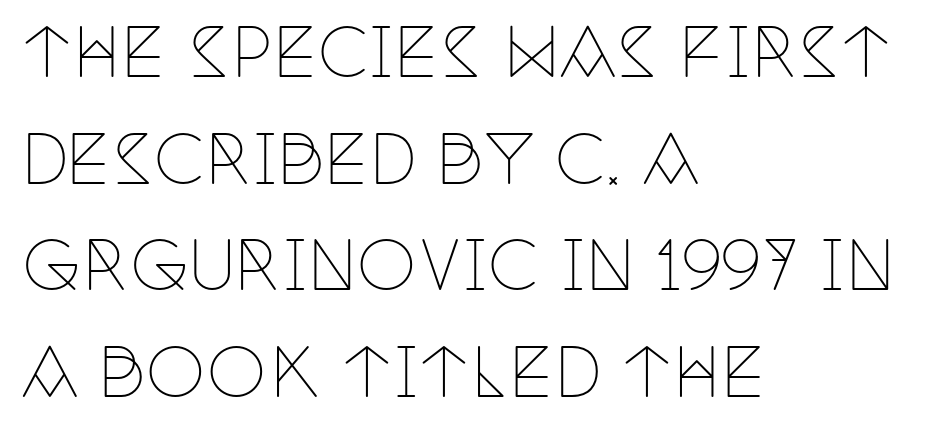
The image shows 67 px thin, condensed serif type, upright; set left-aligned, normal line spacing (1.59x), normal letter spacing, not underlined; low stroke contrast and a large x-height.
